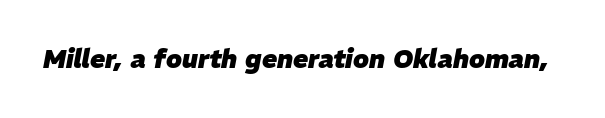
{"italic": "yes", "lean": "right", "slant_degrees": 11, "bold": "yes", "underline": "no", "letter_spacing": "normal", "letter_spacing_em": 0.0, "glyph_px": 25}
